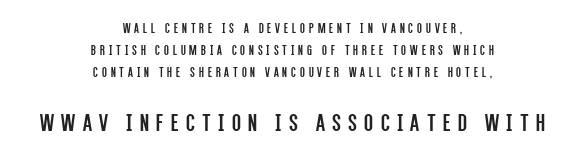
{"italic": "no", "bold": "no", "underline": "no", "align": "center", "line_spacing": "normal", "line_spacing_ratio": 1.57, "letter_spacing": "wide", "letter_spacing_em": 0.28, "larger_block": "second", "size_ratio": 1.86, "glyph_px": 26}
